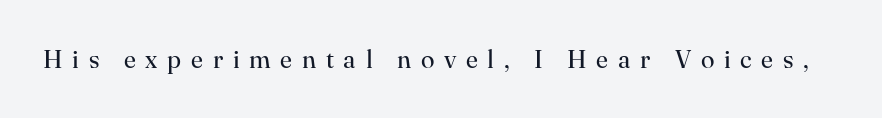
The image shows 25 px text type, upright; set unusually wide letter spacing (+0.39 em), not underlined.
